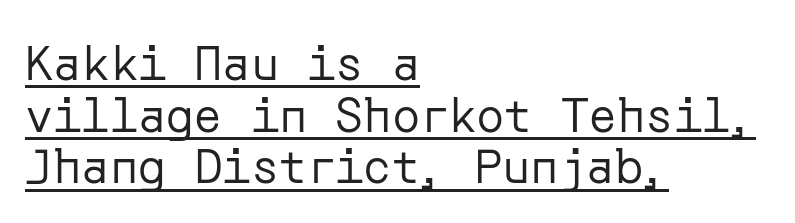
Stems and bowls with no extra thickness — not bold. To sum up the face: it is a sans, with no serifs. Closely set lines give the paragraph a compact silhouette. Vertical strokes here are truly vertical. The gaps between neighbouring characters are ordinary and unremarkable. Layout note: lines flush left.
